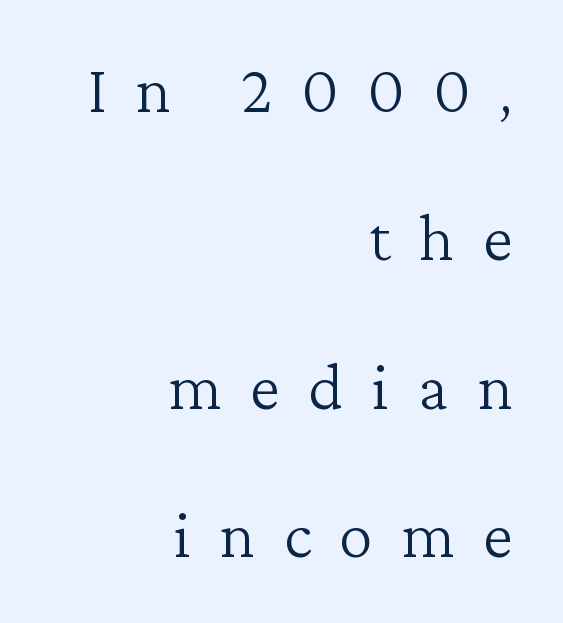
The image shows 69 px light serif type, upright; set right-aligned, loose line spacing (2.15x), unusually wide letter spacing (+0.41 em), not underlined; low stroke contrast and a medium x-height.
